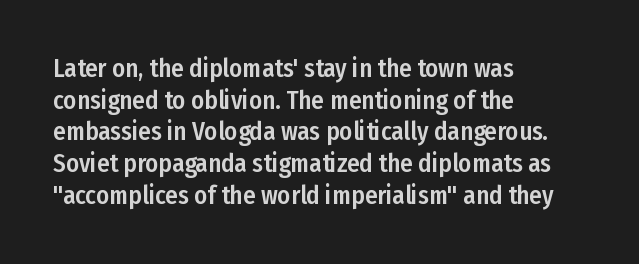
{"italic": "no", "underline": "no", "align": "left", "line_spacing": "normal", "line_spacing_ratio": 1.27, "letter_spacing": "normal", "letter_spacing_em": 0.0, "glyph_px": 25}
